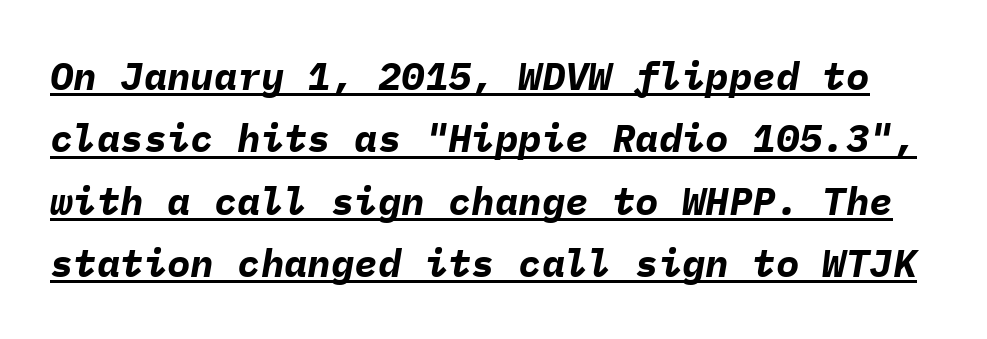
{"italic": "yes", "lean": "right", "slant_degrees": 9, "bold": "yes", "weight": "bold", "width": "normal", "stroke_contrast": "low", "x_height": "medium", "monospaced": "yes", "underline": "yes", "line_spacing": "normal", "line_spacing_ratio": 1.6, "letter_spacing": "normal", "letter_spacing_em": 0.0, "glyph_px": 39}
